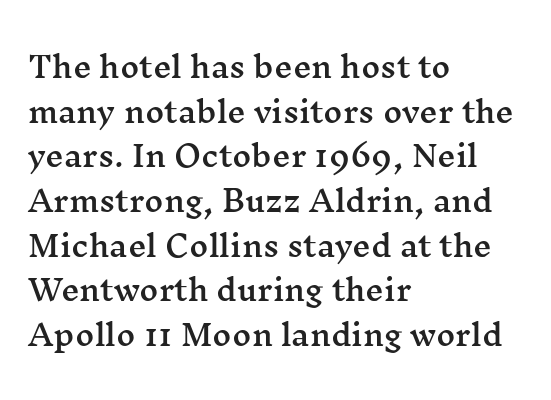
Q: Is the text italic (slanted)? A: No, it is upright.
Q: Is the typeface a serif or a sans-serif typeface? A: Serif.
Q: Is the text underlined? A: No.
Q: How is the paragraph aligned? A: Left-aligned.
Q: Is the spacing between letters normal or unusually wide? A: Normal.
Q: Is the spacing between lines tight, normal or loose? A: Normal.
Q: Width (condensed, normal, or wide)? A: Wide.
Q: Stroke contrast? A: Medium.
Q: x-height? A: Medium.
Q: Monospaced? A: No.
